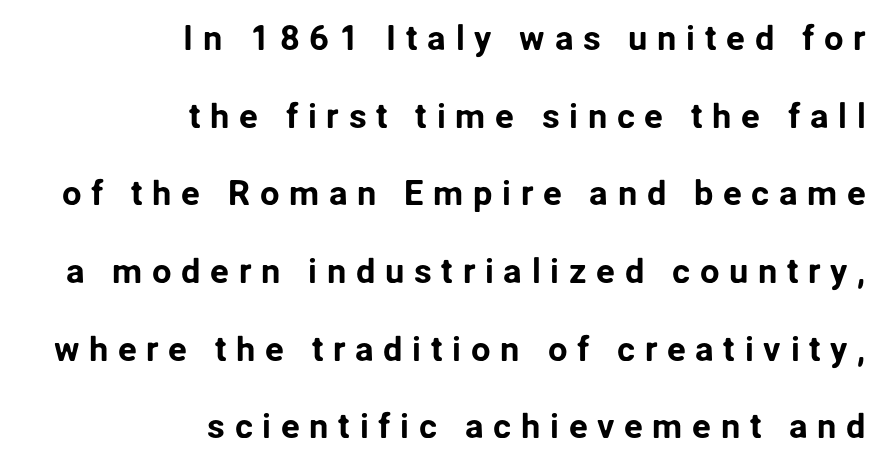
{"serif": "no", "italic": "no", "width": "normal", "stroke_contrast": "low", "x_height": "medium", "monospaced": "no", "underline": "no", "align": "right", "line_spacing": "loose", "line_spacing_ratio": 2.22, "letter_spacing": "wide", "letter_spacing_em": 0.27, "glyph_px": 35}
